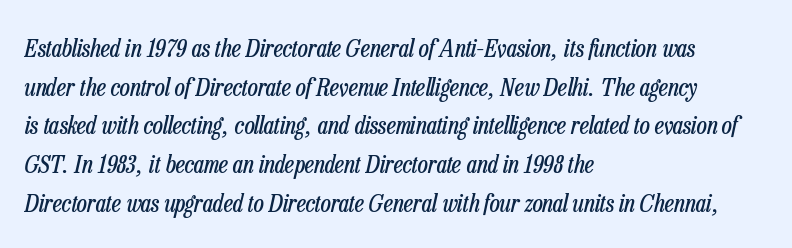
Q: Is the text bold? A: No.
Q: Is the text italic (slanted)? A: Yes, it leans right by about 13 degrees.
Q: Is the text underlined? A: No.
Q: How is the paragraph aligned? A: Left-aligned.
Q: Is the spacing between letters normal or unusually wide? A: Normal.
Q: Is the spacing between lines tight, normal or loose? A: Normal.
